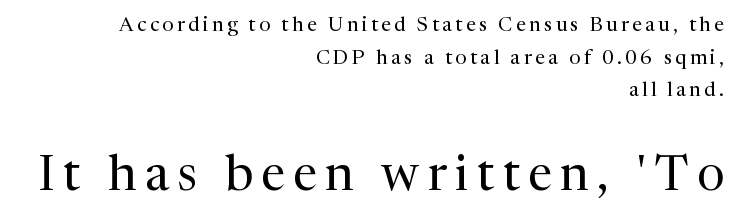
Q: Is the text bold? A: No.
Q: Is the text italic (slanted)? A: No, it is upright.
Q: Is the typeface a serif or a sans-serif typeface? A: Serif.
Q: Is the text underlined? A: No.
Q: How is the paragraph aligned? A: Right-aligned.
Q: Is the spacing between lines tight, normal or loose? A: Normal.
Q: Which block of text is set in a larger size, the first (top) or the second (bottom)? A: The second (bottom) one.
Q: Width (condensed, normal, or wide)? A: Normal.
Q: Stroke contrast? A: Medium.
Q: x-height? A: Medium.
Q: Monospaced? A: No.
